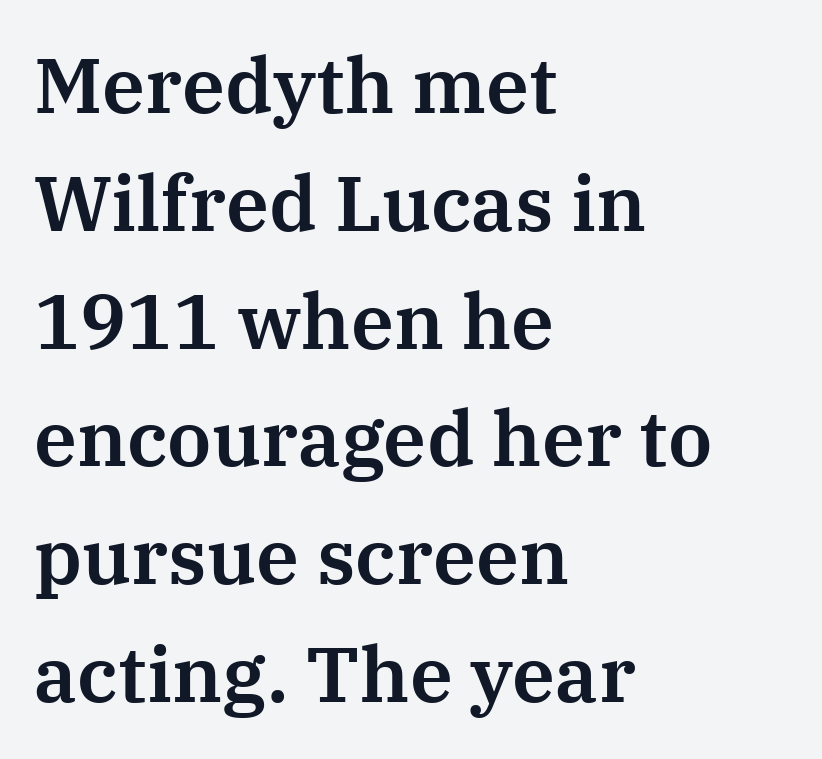
Descenders are the only things crossing below the line. What stands out about the letter spacing? Nothing — it is the standard amount. Is this a fixed-width face? No — the glyphs have proportional, varying widths. A typesetter would call this leading conventional body-copy spacing.
